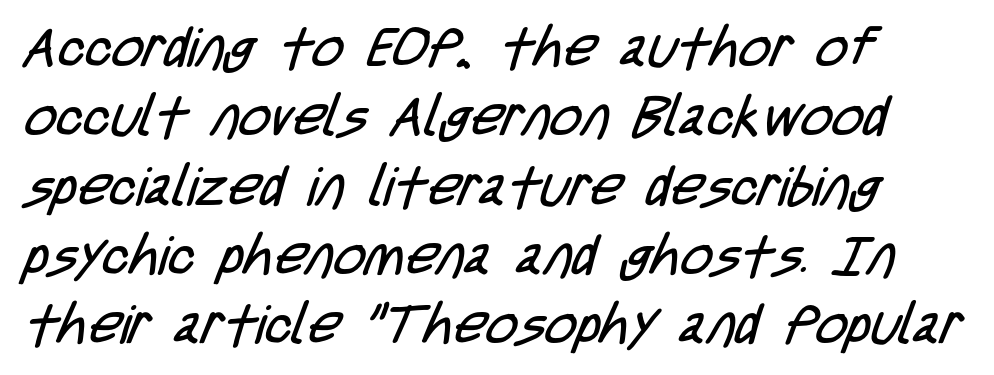
Short and long lines alike share a common starting point at left. Note the varied advance widths — an 'i' is clearly narrower than an 'm'. Students, observe: this is what conventionally led text looks like. Unlike a traditional serif, this face leaves its strokes unadorned. Only glyphs here, with clear space below each row.
